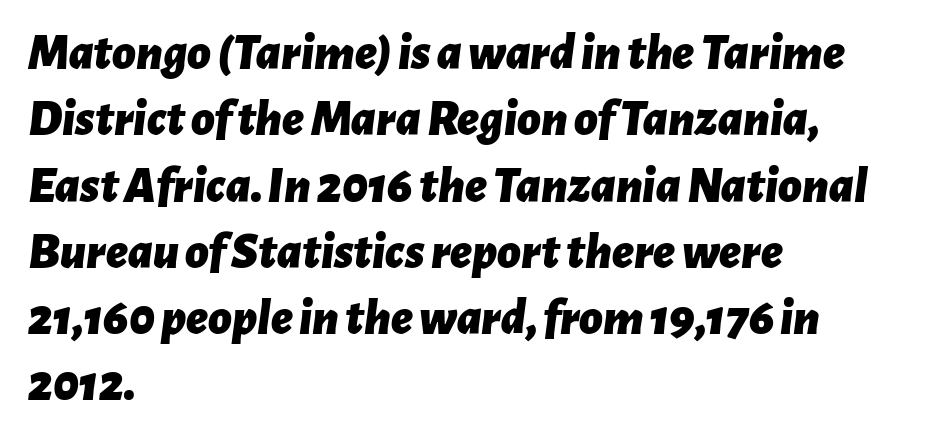
The image shows 51 px bold type, italic (leaning right); set left-aligned, normal line spacing (1.3x), normal letter spacing, not underlined; low stroke contrast and a medium x-height.
